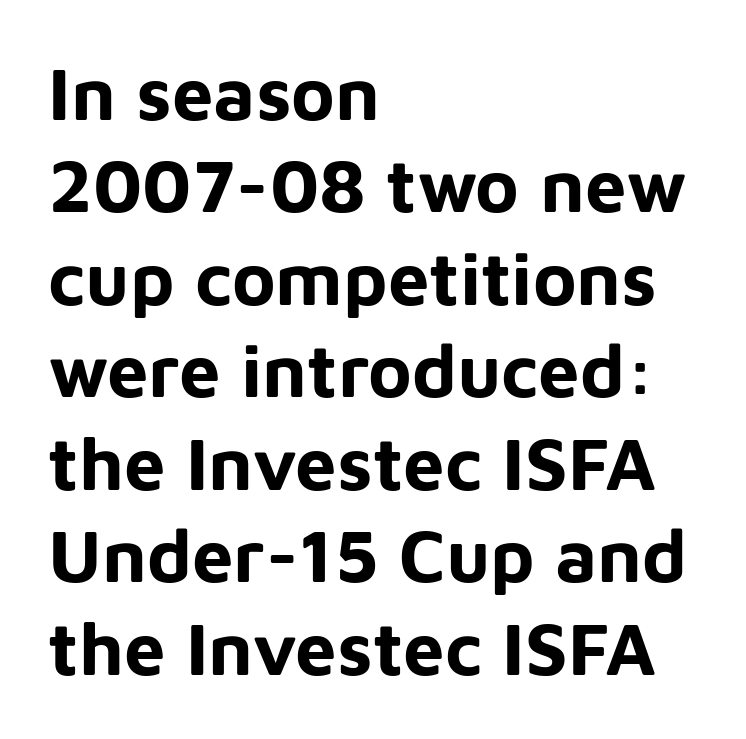
Any mark beneath the type? The region is blank. The text block is weighted toward the left margin, trailing off unevenly rightward. Caption: standard tracking, unaltered. Every letter is thick-stroked: bold, no question.
